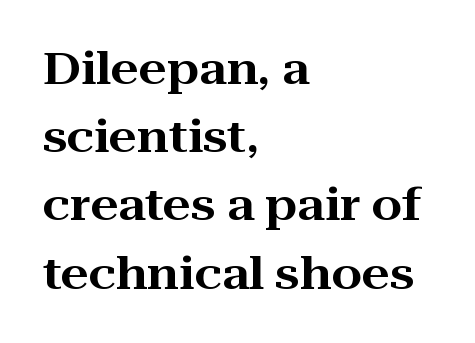
Q: Is the text italic (slanted)? A: No, it is upright.
Q: Is the typeface a serif or a sans-serif typeface? A: Serif.
Q: Is the text underlined? A: No.
Q: How is the paragraph aligned? A: Left-aligned.
Q: Is the spacing between letters normal or unusually wide? A: Normal.
Q: Is the spacing between lines tight, normal or loose? A: Normal.
Q: Width (condensed, normal, or wide)? A: Wide.
Q: Stroke contrast? A: High.
Q: x-height? A: Medium.
Q: Monospaced? A: No.
